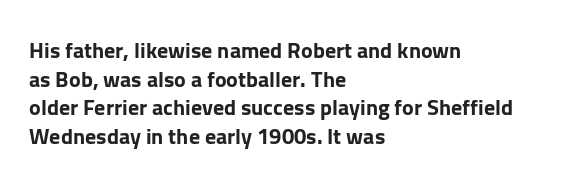
Teacher's note: observe the even left margin — that is flush-left alignment. You can tell it's not italic because the verticals are truly vertical. Words float on clear page, feet unadorned. The letterforms sit shoulder to shoulder at normal distance.
